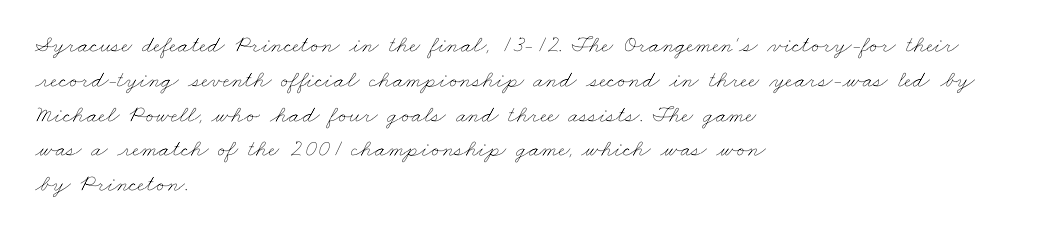
The rendering uses a moderate line-height, typical for paragraphs. These lines stack with their left ends in a neat column. Letter spacing: default. The cut favours lightness, reaching ordinary text weight at its darkest. Letters rest on an invisible, unmarked baseline.
